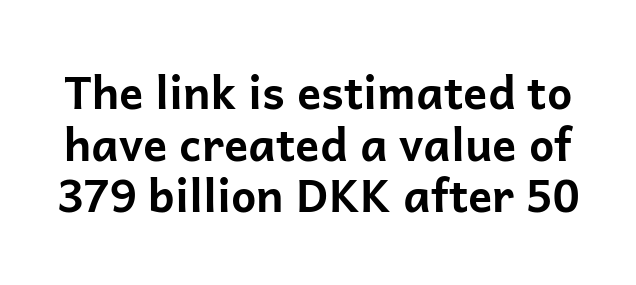
{"serif": "no", "italic": "no", "bold": "yes", "weight": "bold", "width": "normal", "stroke_contrast": "low", "x_height": "medium", "monospaced": "no", "underline": "no", "line_spacing": "tight", "line_spacing_ratio": 1.15, "letter_spacing": "normal", "letter_spacing_em": 0.0, "glyph_px": 45}
